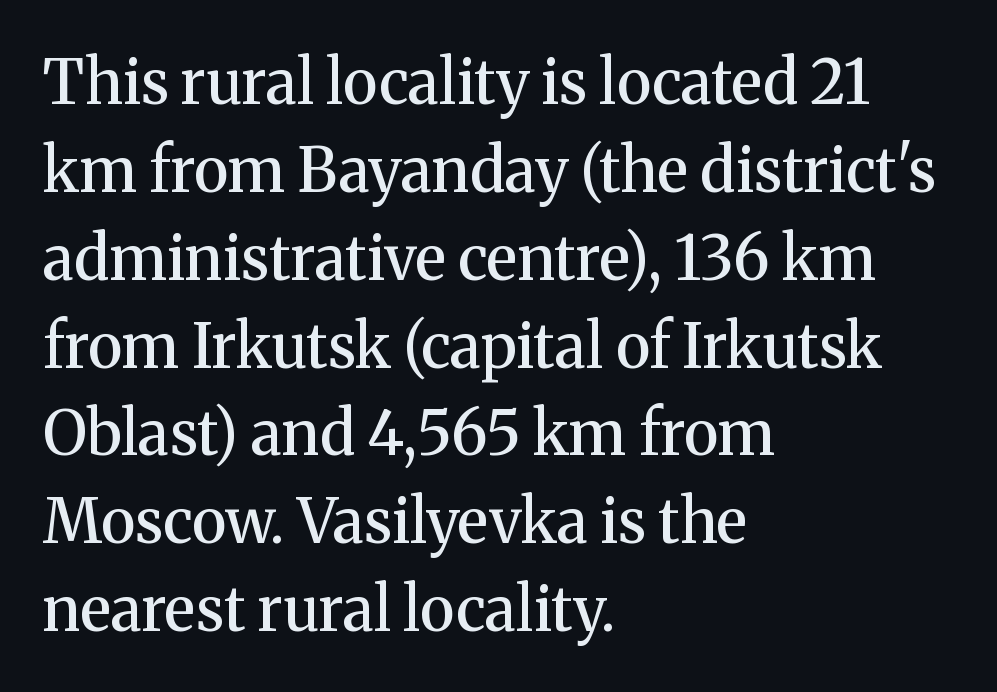
{"serif": "yes", "italic": "no", "bold": "semi", "weight": "semibold", "width": "normal", "stroke_contrast": "medium", "x_height": "medium", "monospaced": "no", "underline": "no", "align": "left", "line_spacing": "normal", "line_spacing_ratio": 1.44, "letter_spacing": "normal", "letter_spacing_em": 0.0, "glyph_px": 61}
